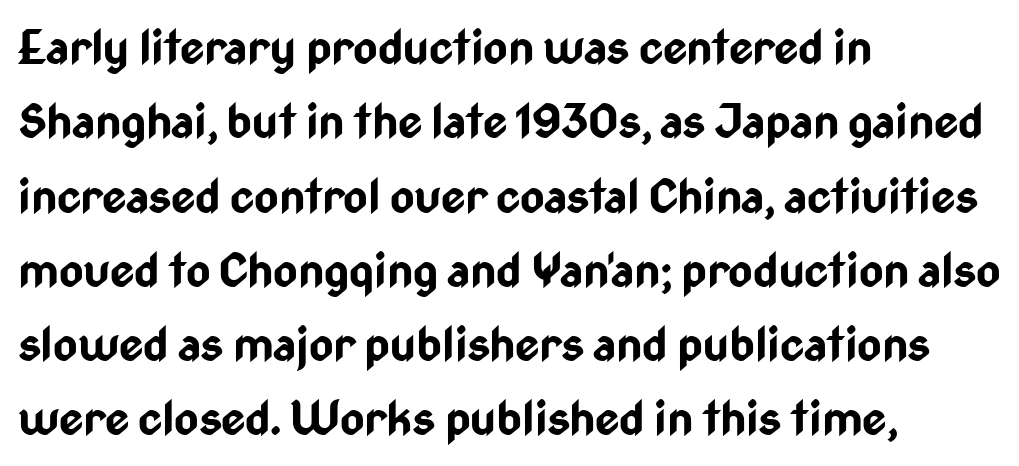
{"serif": "no", "italic": "no", "bold": "yes", "weight": "bold", "width": "condensed", "stroke_contrast": "low", "x_height": "medium", "monospaced": "no", "underline": "no", "align": "left", "line_spacing": "normal", "line_spacing_ratio": 1.58, "letter_spacing": "normal", "letter_spacing_em": 0.0, "glyph_px": 47}
